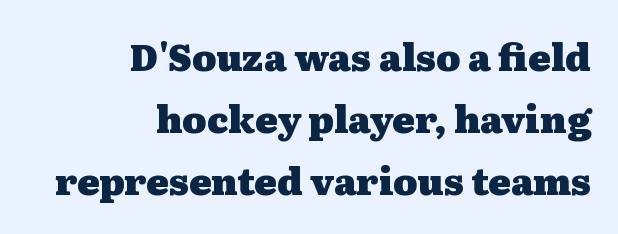
The image shows 37 px heavy, wide serif type, upright; set right-aligned, normal line spacing (1.67x), normal letter spacing, not underlined; medium stroke contrast and a medium x-height.
